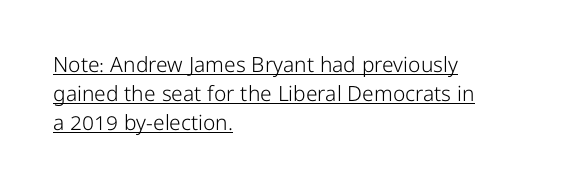
The image shows 21 px text type, upright; set left-aligned, normal line spacing (1.37x), normal letter spacing, underlined.
